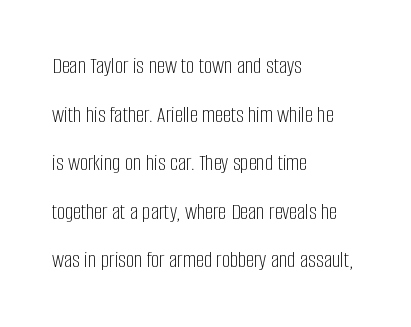
The image shows 23 px text type, upright; set left-aligned, loose line spacing (2.11x), normal letter spacing, not underlined.
